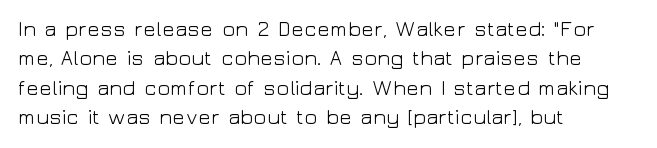
The image shows 21 px text type, upright; set left-aligned, normal line spacing (1.4x), normal letter spacing, not underlined.
